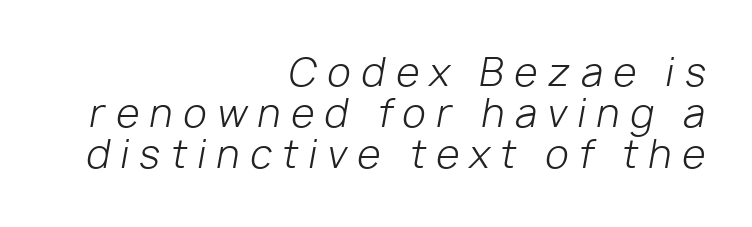
{"italic": "yes", "lean": "right", "slant_degrees": 10, "bold": "no", "weight": "light", "width": "normal", "stroke_contrast": "low", "x_height": "medium", "monospaced": "no", "underline": "no", "align": "right", "line_spacing": "tight", "line_spacing_ratio": 1.08, "letter_spacing": "wide", "letter_spacing_em": 0.28, "glyph_px": 38}
